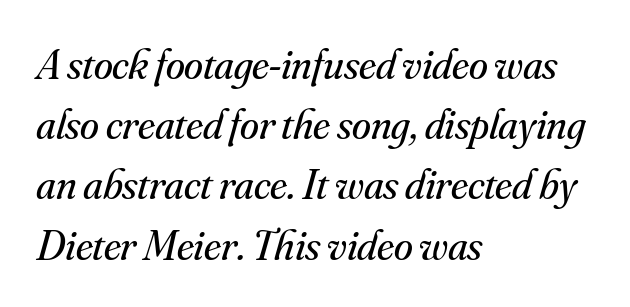
The image shows 43 px regular-weight serif type, italic (leaning right); set left-aligned, normal line spacing (1.4x), normal letter spacing, not underlined; medium stroke contrast and a small x-height.
